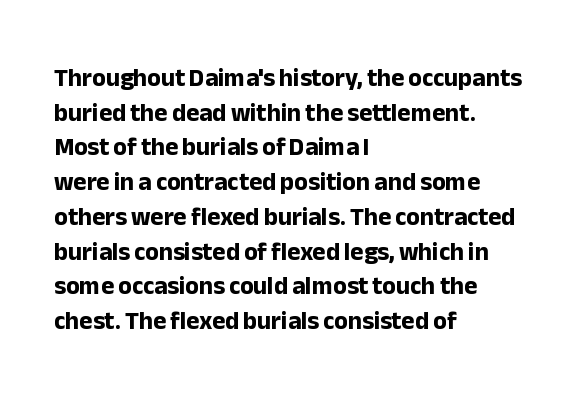
Q: Is the text bold? A: Yes.
Q: Is the text italic (slanted)? A: No, it is upright.
Q: Is the text underlined? A: No.
Q: How is the paragraph aligned? A: Left-aligned.
Q: Is the spacing between letters normal or unusually wide? A: Normal.
Q: Is the spacing between lines tight, normal or loose? A: Normal.
